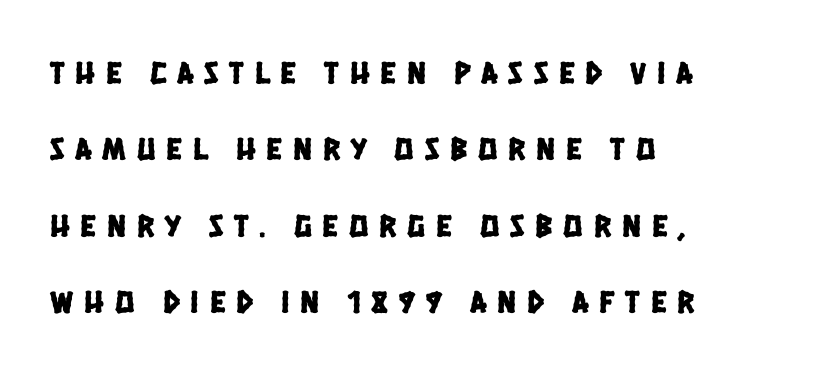
The image shows 32 px condensed sans-serif type; set left-aligned, loose line spacing (2.39x), unusually wide letter spacing (+0.34 em), not underlined; low stroke contrast and a large x-height.
